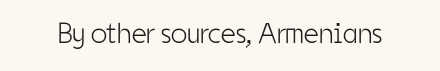
{"serif": "no", "italic": "no", "bold": "no", "weight": "light", "width": "condensed", "stroke_contrast": "low", "x_height": "medium", "monospaced": "no", "underline": "no", "letter_spacing": "normal", "letter_spacing_em": 0.0, "glyph_px": 29}
